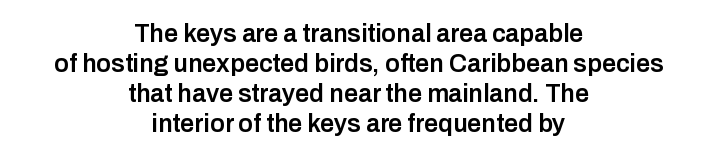
The image shows 25 px text type, upright; set centered, line spacing 1.2x, normal letter spacing, not underlined.
